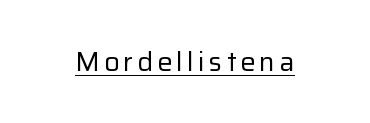
{"italic": "no", "bold": "no", "underline": "yes", "glyph_px": 27}
